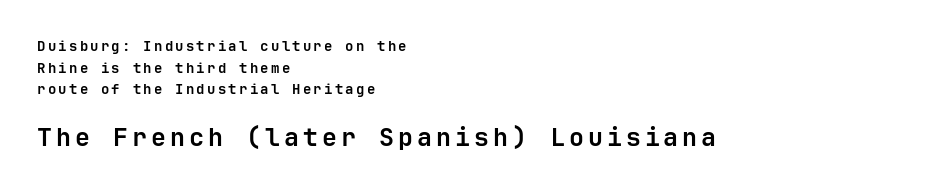
Q: Is the text bold? A: Yes.
Q: Is the text italic (slanted)? A: No, it is upright.
Q: Is the text underlined? A: No.
Q: How is the paragraph aligned? A: Left-aligned.
Q: Is the spacing between lines tight, normal or loose? A: Normal.
Q: Which block of text is set in a larger size, the first (top) or the second (bottom)? A: The second (bottom) one.
